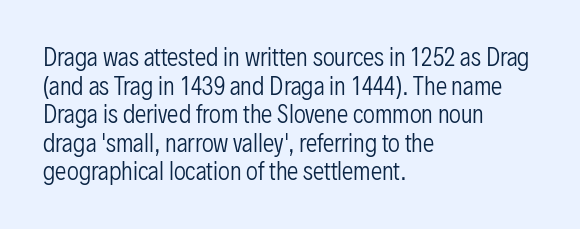
The image shows 23 px text type, upright; set left-aligned, line spacing 1.24x, normal letter spacing, not underlined.
